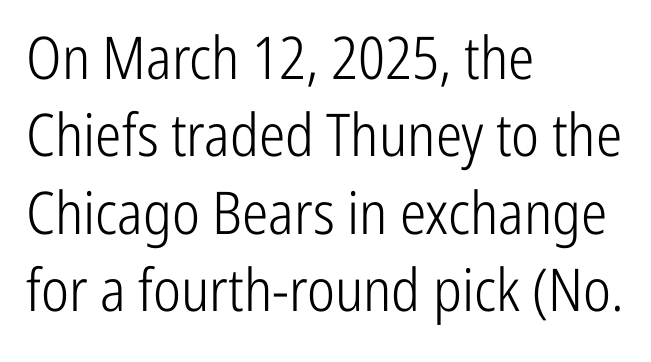
{"serif": "no", "italic": "no", "bold": "no", "weight": "light", "width": "condensed", "stroke_contrast": "low", "x_height": "medium", "monospaced": "no", "underline": "no", "align": "left", "line_spacing": "normal", "line_spacing_ratio": 1.31, "letter_spacing": "normal", "letter_spacing_em": 0.0, "glyph_px": 59}
